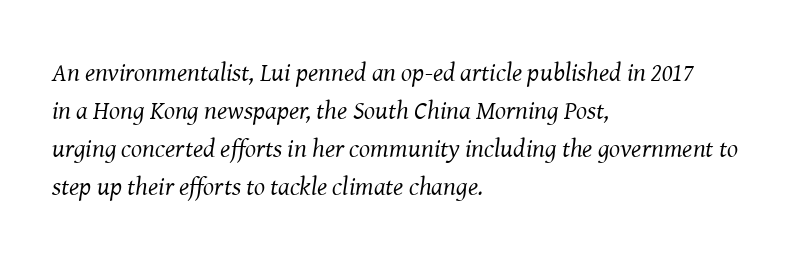
The image shows 26 px text type, italic (leaning right); set left-aligned, normal line spacing (1.46x), normal letter spacing, not underlined.
